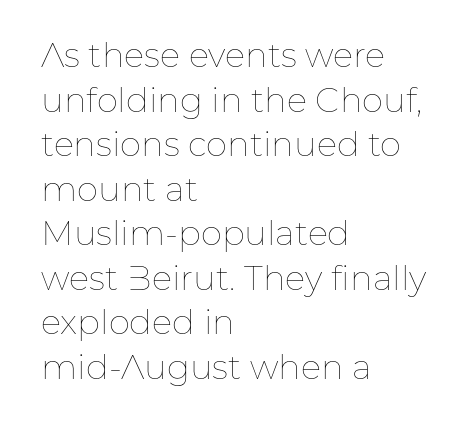
This sample uses plain, unmodified letter spacing. The strip under each line holds only bare page. Vertical spacing — default. The lettering holds an erect, upright posture throughout. The letterforms sit at book weight or below. These lines are rendered in a variable-pitch font.
